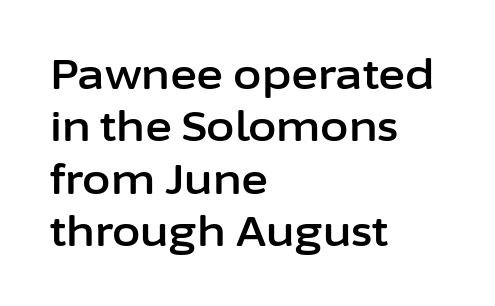
{"serif": "no", "italic": "no", "width": "normal", "stroke_contrast": "low", "x_height": "medium", "monospaced": "no", "underline": "no", "align": "left", "line_spacing": "normal", "line_spacing_ratio": 1.28, "letter_spacing": "normal", "letter_spacing_em": 0.0, "glyph_px": 41}
